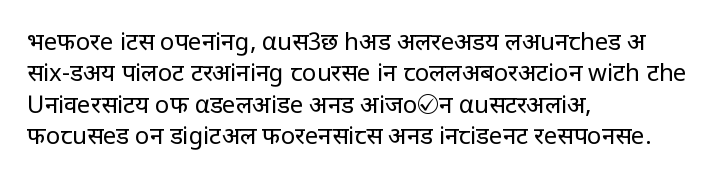
Q: Is the text bold? A: No.
Q: Is the text italic (slanted)? A: No, it is upright.
Q: Is the text underlined? A: No.
Q: How is the paragraph aligned? A: Left-aligned.
Q: Is the spacing between letters normal or unusually wide? A: Normal.
Q: Is the spacing between lines tight, normal or loose? A: Normal.
